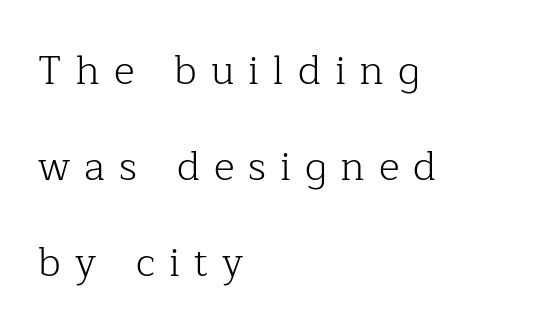
Q: Is the text bold? A: No.
Q: Is the text italic (slanted)? A: No, it is upright.
Q: Is the typeface a serif or a sans-serif typeface? A: Serif.
Q: Is the text underlined? A: No.
Q: How is the paragraph aligned? A: Left-aligned.
Q: Is the spacing between letters normal or unusually wide? A: Unusually wide.
Q: Is the spacing between lines tight, normal or loose? A: Loose.
Q: Width (condensed, normal, or wide)? A: Normal.
Q: Stroke contrast? A: Low.
Q: x-height? A: Medium.
Q: Monospaced? A: No.
